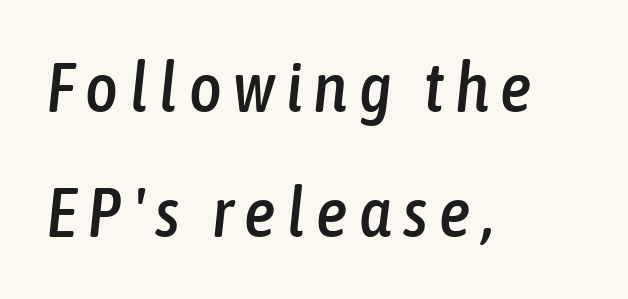
These lines were composed using italics. The ragged edge is on the right, which tells us the setting is flush left. These lines are rendered in a variable-pitch font. Lines of text with bare space underneath.
